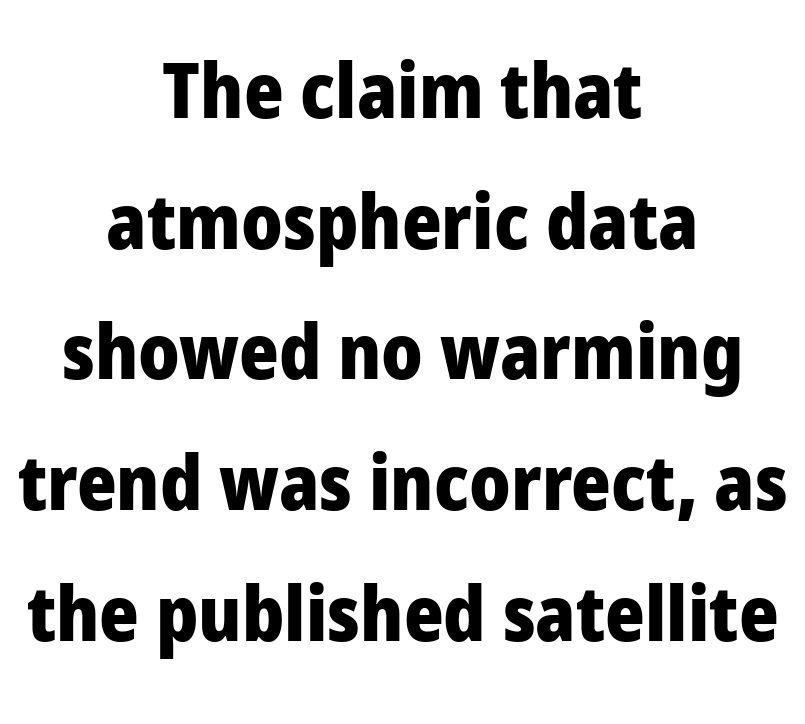
The image shows 76 px heavy sans-serif type, upright; set centered, line spacing 1.72x, normal letter spacing, not underlined; low stroke contrast and a medium x-height.
